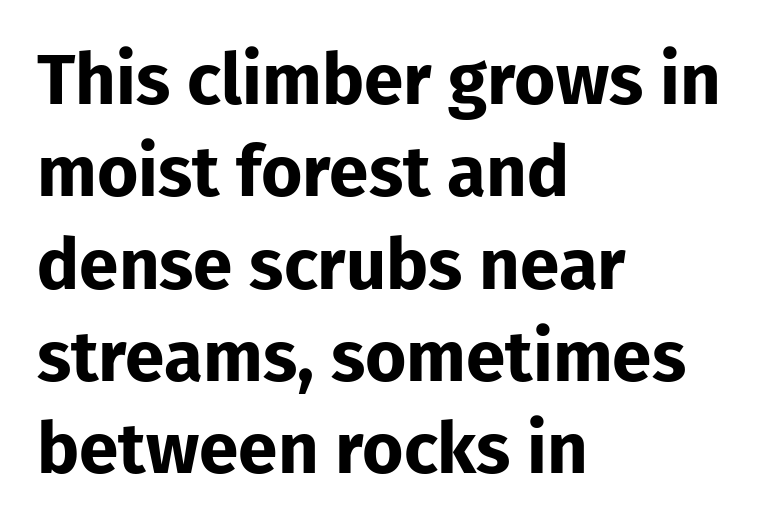
Q: Is the text bold? A: Yes.
Q: Is the text italic (slanted)? A: No, it is upright.
Q: Is the typeface a serif or a sans-serif typeface? A: Sans-serif.
Q: Is the text underlined? A: No.
Q: How is the paragraph aligned? A: Left-aligned.
Q: Is the spacing between letters normal or unusually wide? A: Normal.
Q: Is the spacing between lines tight, normal or loose? A: Normal.
Q: Width (condensed, normal, or wide)? A: Normal.
Q: Stroke contrast? A: Low.
Q: x-height? A: Medium.
Q: Monospaced? A: No.
